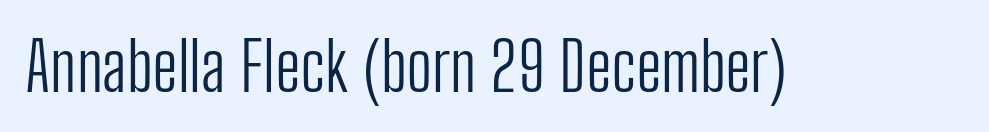
Q: Is the text bold? A: No.
Q: Is the text italic (slanted)? A: No, it is upright.
Q: Is the typeface a serif or a sans-serif typeface? A: Sans-serif.
Q: Is the text underlined? A: No.
Q: Is the spacing between letters normal or unusually wide? A: Normal.
Q: Width (condensed, normal, or wide)? A: Condensed.
Q: Stroke contrast? A: Low.
Q: x-height? A: Medium.
Q: Monospaced? A: No.
